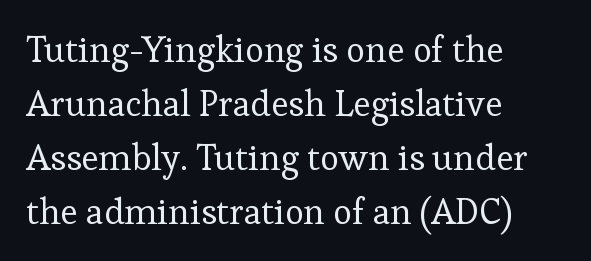
Q: Is the text bold? A: No.
Q: Is the text italic (slanted)? A: No, it is upright.
Q: Is the typeface a serif or a sans-serif typeface? A: Serif.
Q: Is the text underlined? A: No.
Q: How is the paragraph aligned? A: Left-aligned.
Q: Is the spacing between letters normal or unusually wide? A: Normal.
Q: Is the spacing between lines tight, normal or loose? A: Normal.
Q: Width (condensed, normal, or wide)? A: Normal.
Q: Stroke contrast? A: Low.
Q: x-height? A: Medium.
Q: Monospaced? A: No.
